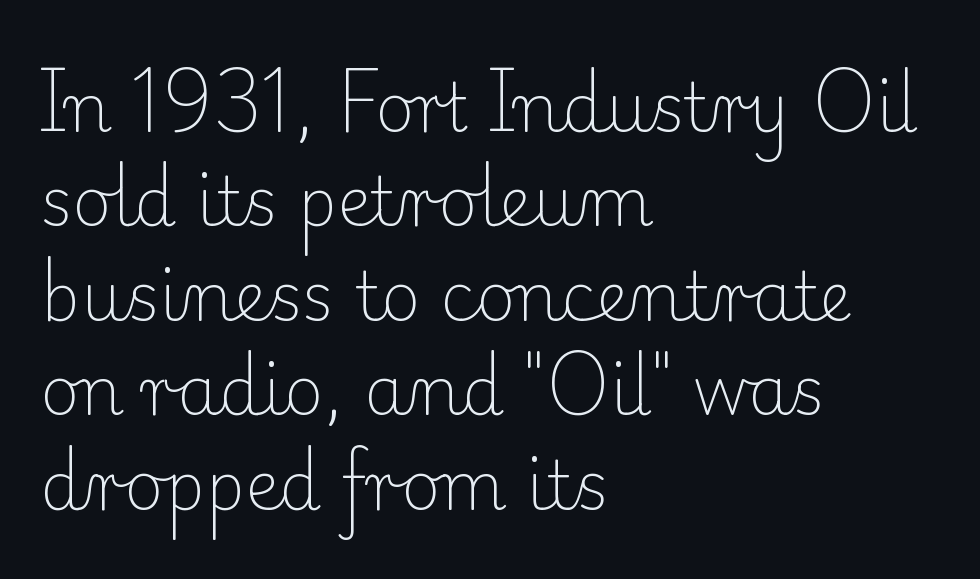
{"serif": "yes", "italic": "no", "bold": "no", "weight": "light", "width": "normal", "stroke_contrast": "low", "x_height": "small", "monospaced": "no", "underline": "no", "align": "left", "line_spacing": "normal", "line_spacing_ratio": 1.41, "letter_spacing": "normal", "letter_spacing_em": 0.0, "glyph_px": 67}
